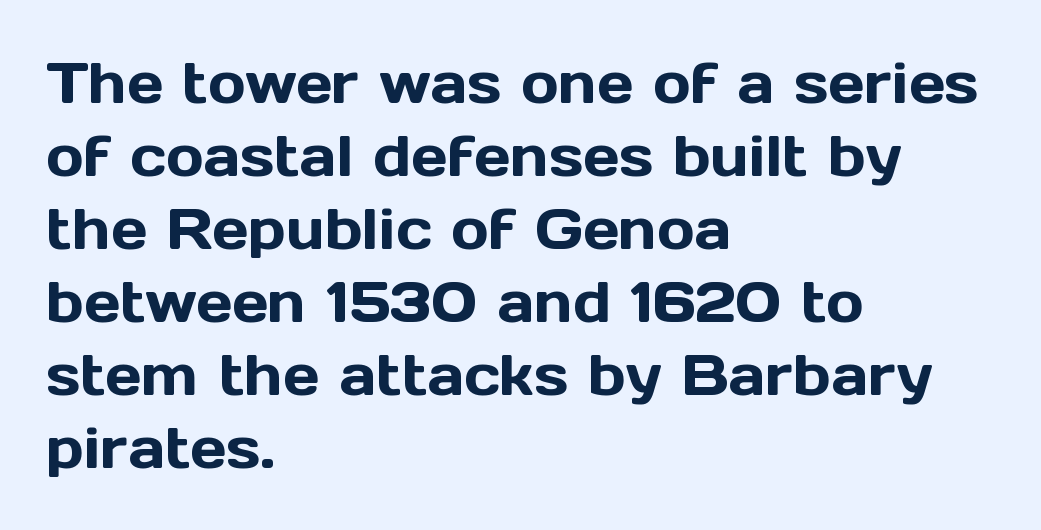
The image shows 57 px sans-serif type, upright; set left-aligned, normal line spacing (1.28x), normal letter spacing, not underlined; a medium x-height.
